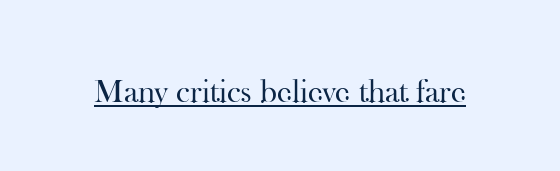
Students, observe the line beneath the letters — that is underlining. Letterform terminals end in serifs throughout the passage. The weight would be labelled regular, book, light, or lighter still. Tall strokes in this sample are plumb rather than angled. Here the designer chose a conventional face with non-uniform glyph widths.
